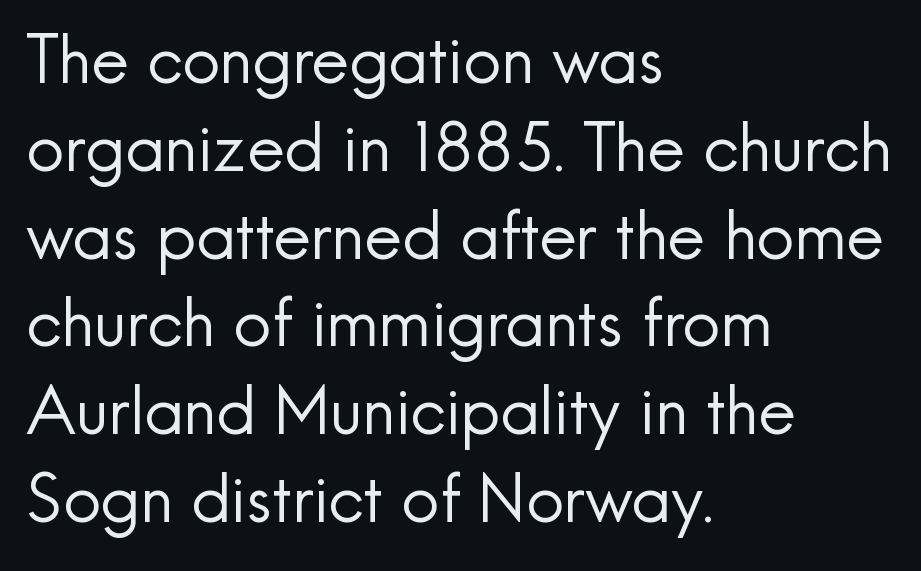
{"serif": "no", "italic": "no", "bold": "no", "weight": "regular", "width": "normal", "x_height": "small", "monospaced": "no", "underline": "no", "align": "left", "line_spacing": "normal", "line_spacing_ratio": 1.33, "letter_spacing": "normal", "letter_spacing_em": 0.0, "glyph_px": 66}
